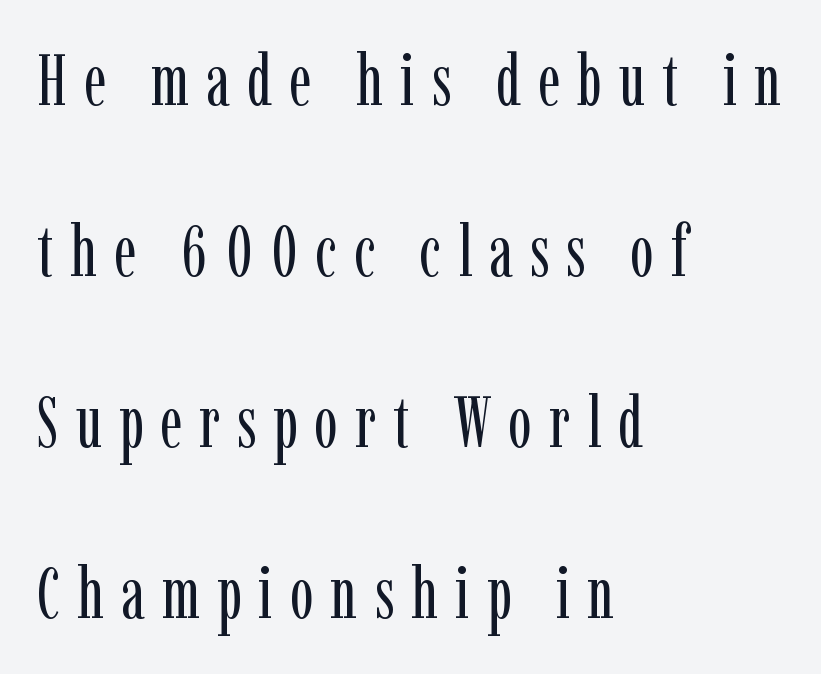
The image shows 71 px regular-weight, condensed serif type, upright; set left-aligned, loose line spacing (2.41x), unusually wide letter spacing (+0.24 em), not underlined; low stroke contrast and a medium x-height.
